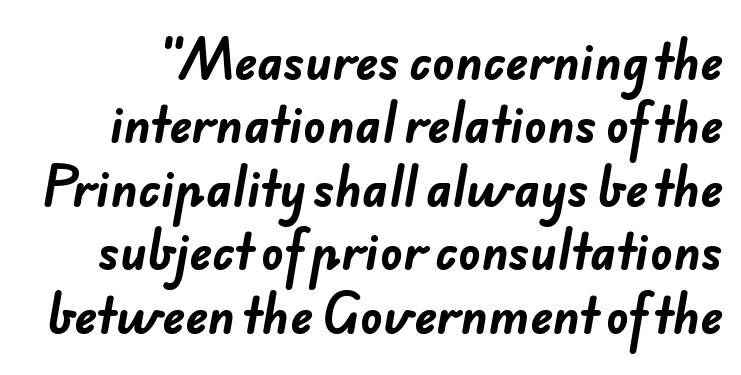
{"serif": "no", "bold": "yes", "weight": "bold", "width": "normal", "stroke_contrast": "low", "x_height": "small", "monospaced": "no", "underline": "no", "line_spacing": "normal", "line_spacing_ratio": 1.35, "letter_spacing": "normal", "letter_spacing_em": 0.0, "glyph_px": 47}
